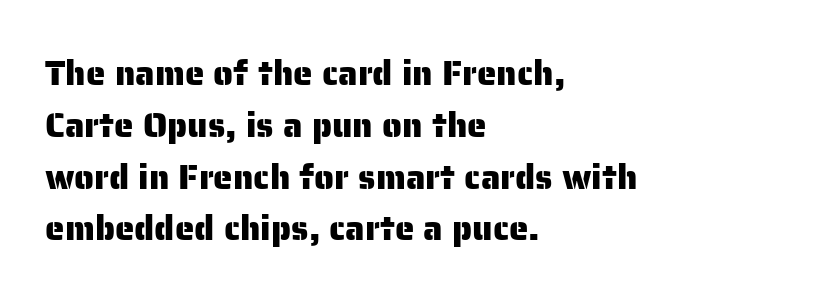
The image shows 35 px sans-serif type, upright; set left-aligned, normal line spacing (1.48x), normal letter spacing, not underlined; low stroke contrast and a medium x-height.
